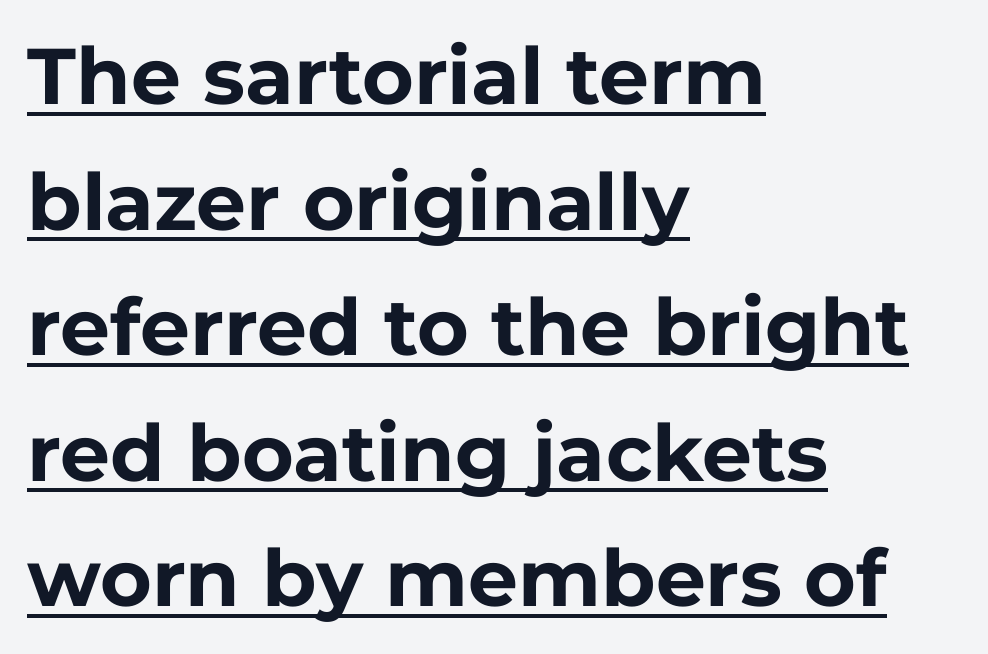
Every letter is thick-stroked: bold, no question. The font's upright variant was chosen for this text. These characters rest on top of a visible drawn line. The rows are spaced the way most documents space them. The ragged edge is on the right, which tells us the setting is flush left. Classification — sans serif.
